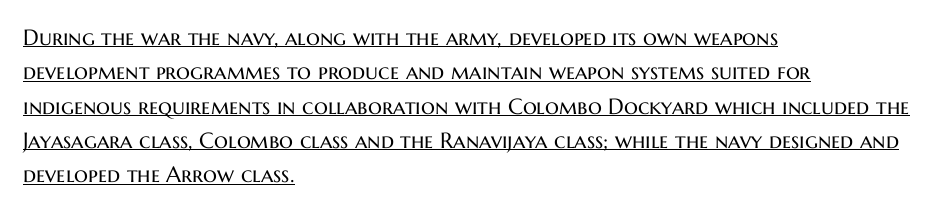
Q: Is the text bold? A: No.
Q: Is the text italic (slanted)? A: No, it is upright.
Q: Is the text underlined? A: Yes.
Q: How is the paragraph aligned? A: Left-aligned.
Q: Is the spacing between letters normal or unusually wide? A: Normal.
Q: Is the spacing between lines tight, normal or loose? A: Normal.
